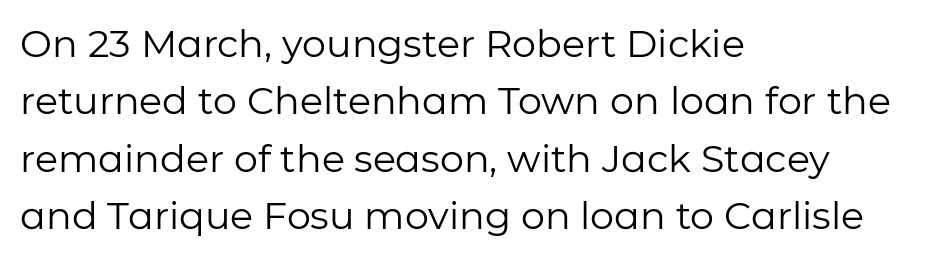
Any mark beneath the type? The region is blank. The face used here is a sans, in the tradition of grotesques and geometrics. These lines are rendered in a variable-pitch font. Line spacing here is normal. A classic flush-left, rag-right setting is used for this passage. These lines were composed using upright roman letters.
